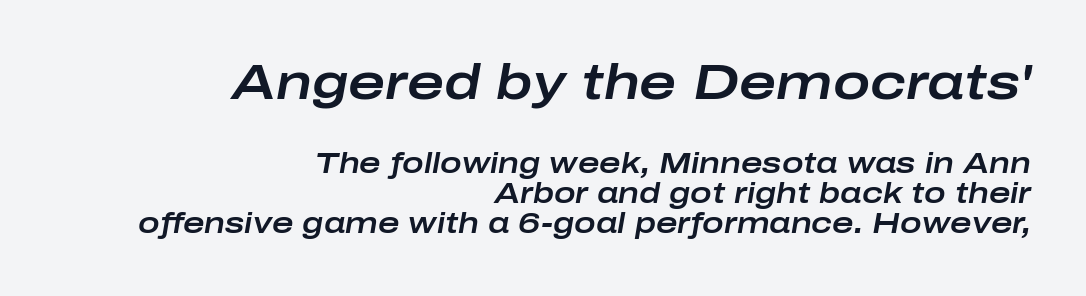
The foot of each line stays bare and open. Vertical spacing — tight. Size hierarchy here favors the leading block over the trailing one. Note the varied advance widths — an 'i' is clearly narrower than an 'm'. Italic: yes, the glyphs are oblique.
